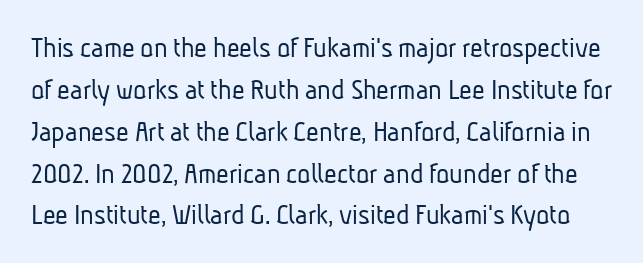
{"serif": "no", "bold": "no", "weight": "light", "width": "condensed", "stroke_contrast": "low", "x_height": "medium", "monospaced": "no", "underline": "no", "line_spacing": "normal", "line_spacing_ratio": 1.35, "letter_spacing": "normal", "letter_spacing_em": 0.0, "glyph_px": 31}
